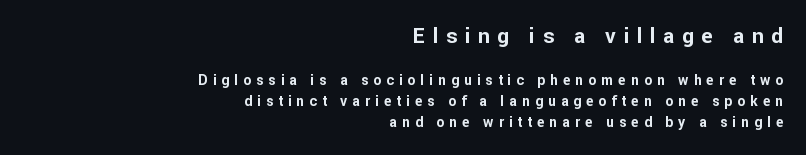
Q: Is the text bold? A: Yes.
Q: Is the text italic (slanted)? A: No, it is upright.
Q: Is the text underlined? A: No.
Q: How is the paragraph aligned? A: Right-aligned.
Q: Is the spacing between letters normal or unusually wide? A: Unusually wide.
Q: Is the spacing between lines tight, normal or loose? A: Normal.
Q: Which block of text is set in a larger size, the first (top) or the second (bottom)? A: The first (top) one.
